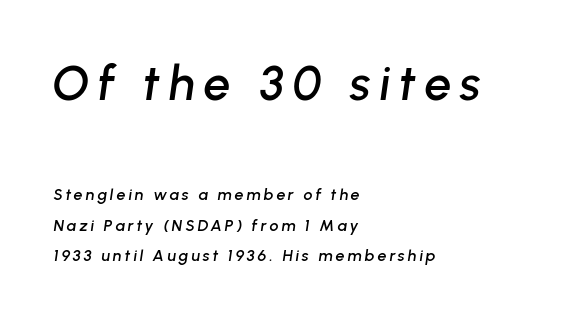
The image shows 48 px text type, italic (leaning right); set left-aligned, loose line spacing (1.91x), not underlined; the first (top) block is 3.0x larger; low stroke contrast and a medium x-height.
